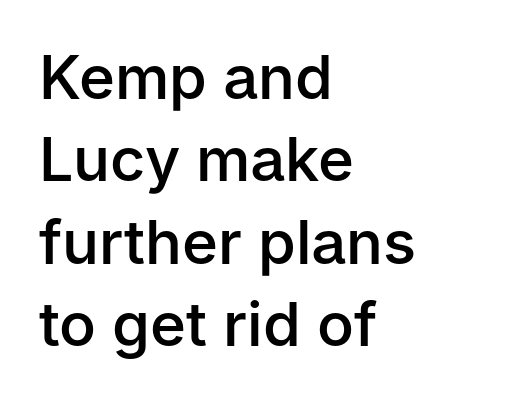
The image shows 61 px semibold sans-serif type, upright; set left-aligned, normal line spacing (1.35x), normal letter spacing, not underlined; low stroke contrast and a medium x-height.
